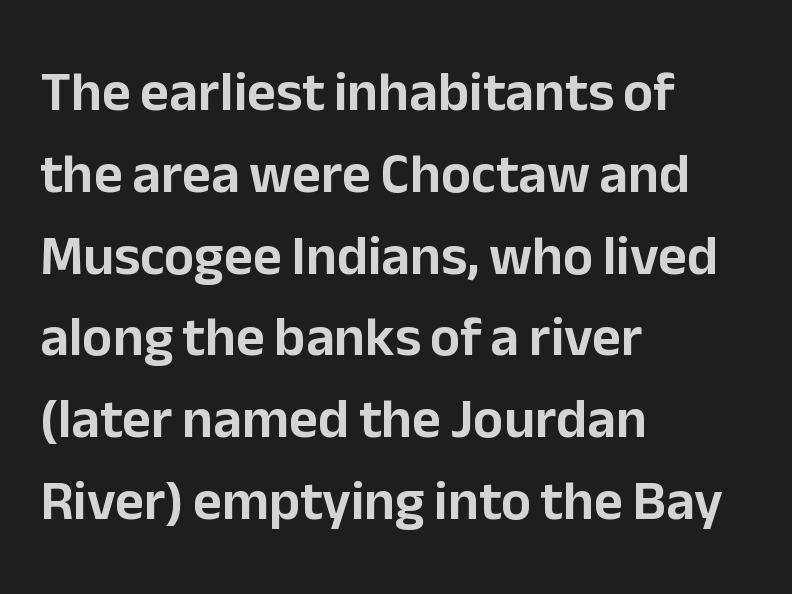
Q: Is the text italic (slanted)? A: No, it is upright.
Q: Is the typeface a serif or a sans-serif typeface? A: Sans-serif.
Q: Is the text underlined? A: No.
Q: How is the paragraph aligned? A: Left-aligned.
Q: Is the spacing between letters normal or unusually wide? A: Normal.
Q: Is the spacing between lines tight, normal or loose? A: Normal.
Q: Width (condensed, normal, or wide)? A: Normal.
Q: Stroke contrast? A: Low.
Q: x-height? A: Medium.
Q: Monospaced? A: No.
